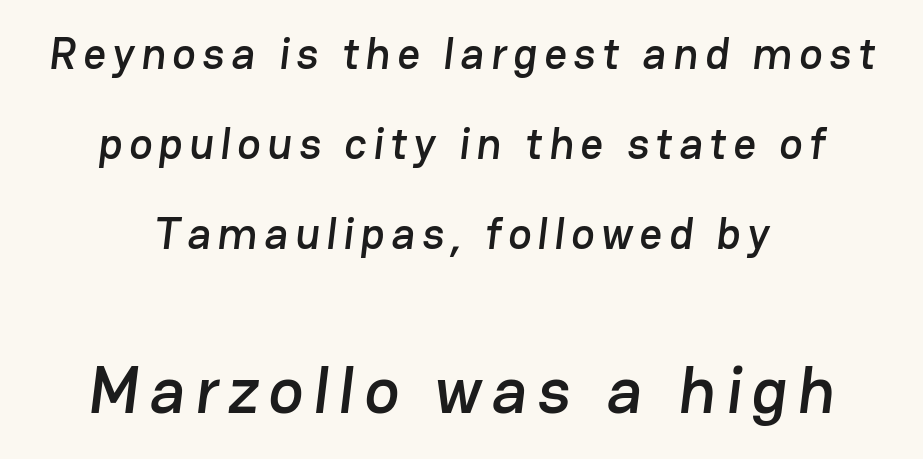
{"serif": "no", "width": "normal", "stroke_contrast": "low", "x_height": "medium", "monospaced": "no", "underline": "no", "align": "center", "line_spacing": "loose", "line_spacing_ratio": 2.04, "larger_block": "second", "size_ratio": 1.5, "glyph_px": 66}
